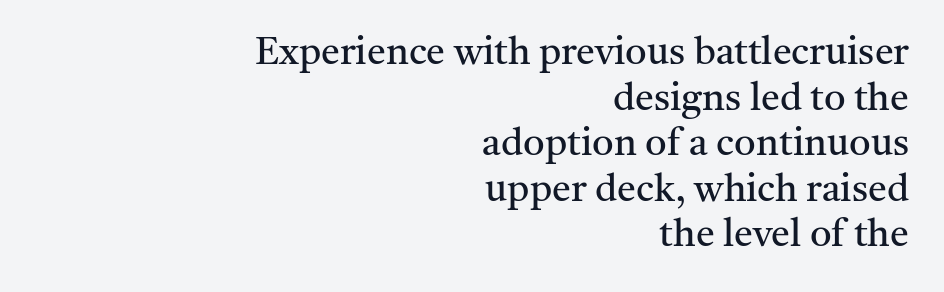
The image shows 38 px regular-weight serif type, upright; set right-aligned, line spacing 1.2x, normal letter spacing, not underlined; medium stroke contrast and a medium x-height.
